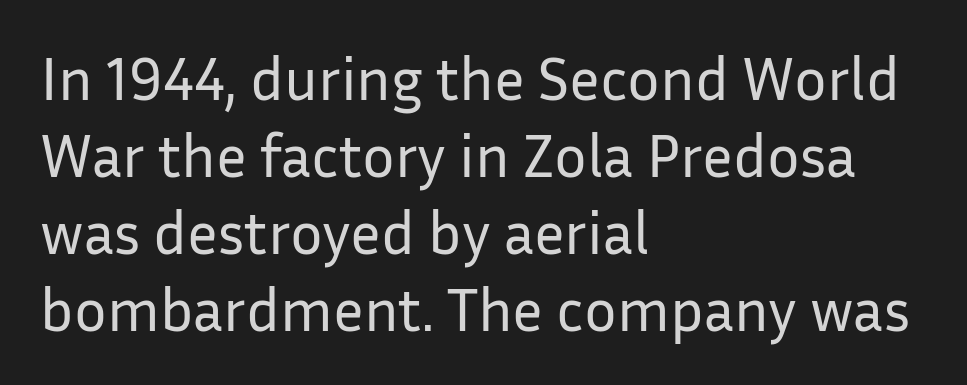
Q: Is the text bold? A: No.
Q: Is the text italic (slanted)? A: No, it is upright.
Q: Is the typeface a serif or a sans-serif typeface? A: Sans-serif.
Q: Is the text underlined? A: No.
Q: How is the paragraph aligned? A: Left-aligned.
Q: Is the spacing between letters normal or unusually wide? A: Normal.
Q: Is the spacing between lines tight, normal or loose? A: Normal.
Q: Width (condensed, normal, or wide)? A: Normal.
Q: Stroke contrast? A: Low.
Q: x-height? A: Medium.
Q: Monospaced? A: No.
